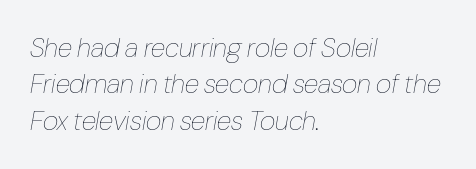
{"italic": "yes", "lean": "right", "slant_degrees": 10, "bold": "no", "underline": "no", "align": "left", "line_spacing": "normal", "line_spacing_ratio": 1.35, "letter_spacing": "normal", "letter_spacing_em": 0.0, "glyph_px": 27}
